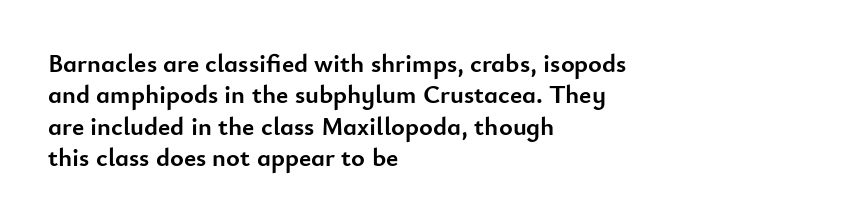
Q: Is the text bold? A: Yes.
Q: Is the text italic (slanted)? A: No, it is upright.
Q: Is the text underlined? A: No.
Q: How is the paragraph aligned? A: Left-aligned.
Q: Is the spacing between letters normal or unusually wide? A: Normal.
